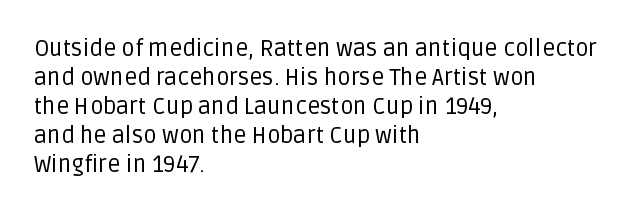
{"italic": "no", "bold": "no", "underline": "no", "align": "left", "line_spacing": "normal", "line_spacing_ratio": 1.26, "letter_spacing": "normal", "letter_spacing_em": 0.0, "glyph_px": 23}
